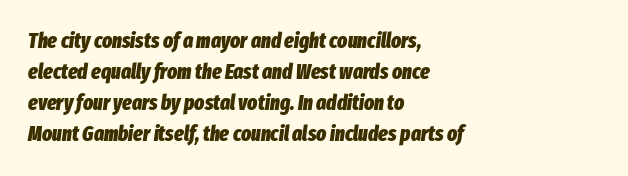
Vertical spacing — default. The rendering keeps characters at their native spacing. Set as a true bold cut, around the 700 mark. Characters are canted at an angle relative to the baseline's perpendicular. The rendering anchors every line to the left-hand side. Each row of text sits above clean, open space.
